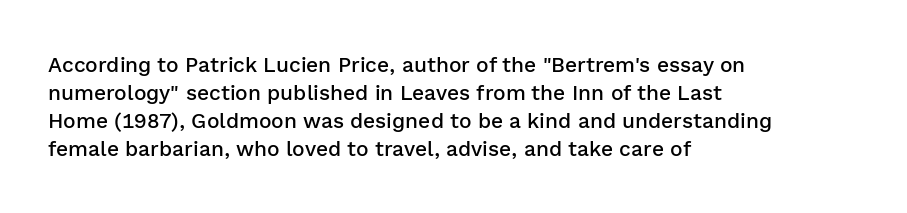
The axis of the letterforms is exactly vertical. The block of text has a typical density, with ordinary space between rows. Plain, unruled lines of type. Slightly chunky letters — semibold, I'd say, not full bold. Left-aligned paragraph, ragged on the right.
